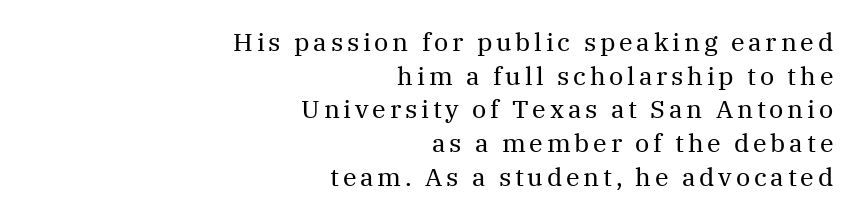
Q: Is the text bold? A: No.
Q: Is the text italic (slanted)? A: No, it is upright.
Q: Is the text underlined? A: No.
Q: How is the paragraph aligned? A: Right-aligned.
Q: Is the spacing between lines tight, normal or loose? A: Normal.
